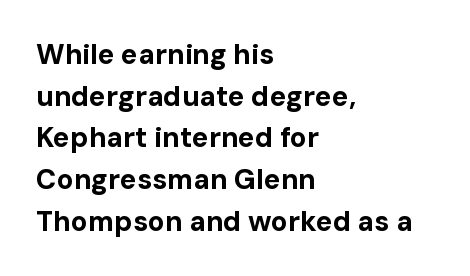
This rendering uses left alignment, leaving the right contour irregular. This is sans-serif lettering, the kind often seen on screens and signage. Do the letters lean? They stand straight. Glyph-to-glyph distance matches everyday printed text. Students, observe: this is what conventionally led text looks like.
